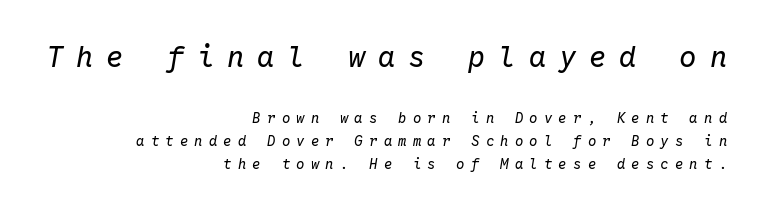
The image shows 29 px regular-weight type, italic (leaning right), monospaced; set right-aligned, normal line spacing (1.65x), unusually wide letter spacing (+0.44 em), not underlined; the first (top) block is 2.07x larger; low stroke contrast and a medium x-height.
